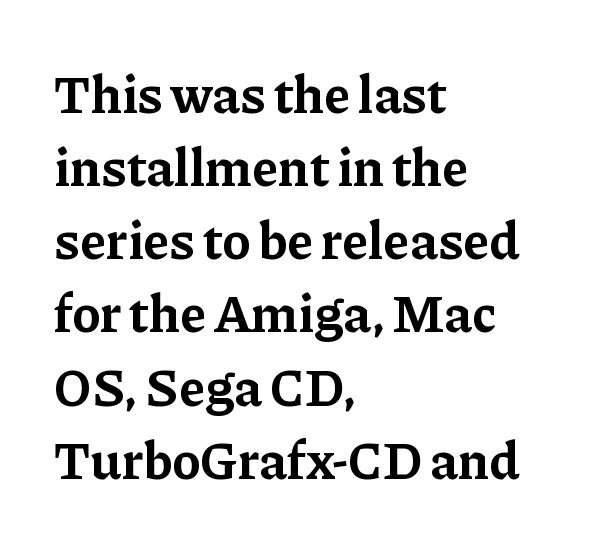
{"serif": "yes", "italic": "no", "bold": "yes", "weight": "bold", "width": "normal", "stroke_contrast": "low", "x_height": "medium", "monospaced": "no", "underline": "no", "align": "left", "line_spacing": "normal", "line_spacing_ratio": 1.38, "letter_spacing": "normal", "letter_spacing_em": 0.0, "glyph_px": 53}
